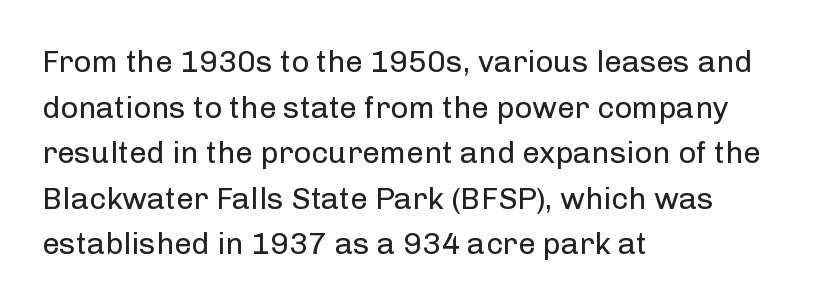
Q: Is the text bold? A: No.
Q: Is the text italic (slanted)? A: No, it is upright.
Q: Is the typeface a serif or a sans-serif typeface? A: Sans-serif.
Q: Is the text underlined? A: No.
Q: How is the paragraph aligned? A: Left-aligned.
Q: Is the spacing between letters normal or unusually wide? A: Normal.
Q: Is the spacing between lines tight, normal or loose? A: Normal.
Q: Width (condensed, normal, or wide)? A: Normal.
Q: Stroke contrast? A: Low.
Q: x-height? A: Medium.
Q: Monospaced? A: No.
